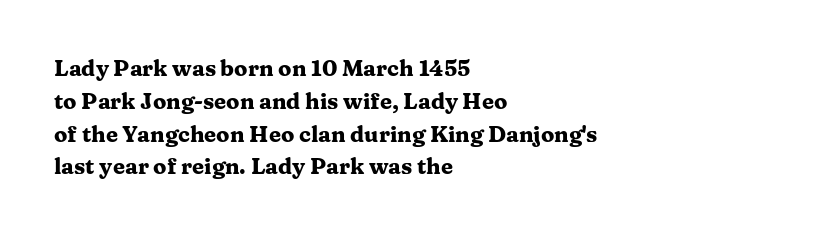
The image shows 22 px bold type, upright; set left-aligned, normal line spacing (1.49x), normal letter spacing, not underlined.
